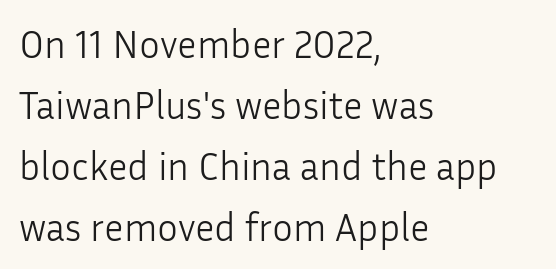
Font category for this specimen: sans-serif. Any mark beneath the type? The region is blank. Compared with a typical body face, this is equally light or lighter still. Each letter keeps its own natural width here, so spacing adapts to shape.
